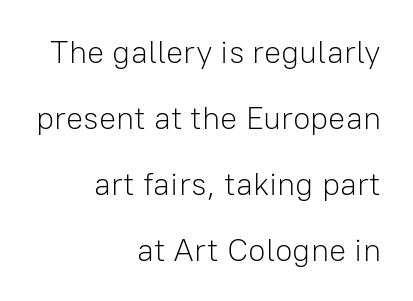
{"serif": "no", "italic": "no", "bold": "no", "weight": "light", "width": "normal", "stroke_contrast": "low", "x_height": "medium", "monospaced": "no", "underline": "no", "align": "right", "line_spacing": "loose", "line_spacing_ratio": 2.06, "letter_spacing": "normal", "letter_spacing_em": 0.0, "glyph_px": 32}
